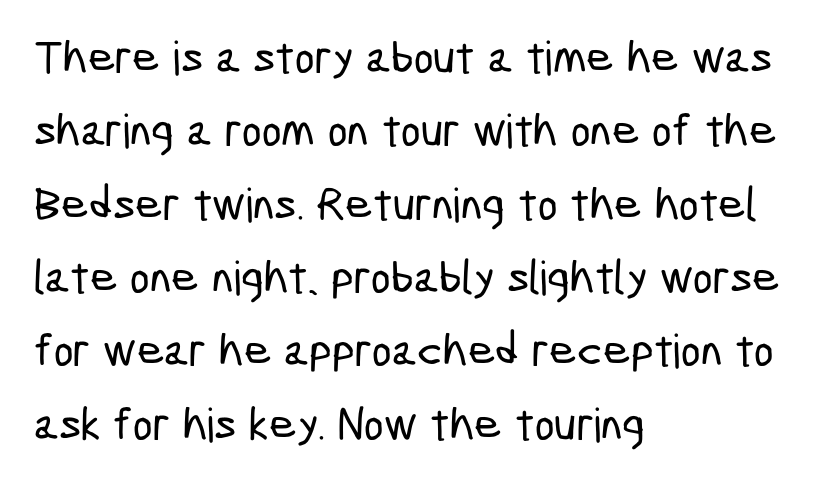
Q: Is the typeface a serif or a sans-serif typeface? A: Sans-serif.
Q: Is the text underlined? A: No.
Q: How is the paragraph aligned? A: Left-aligned.
Q: Is the spacing between letters normal or unusually wide? A: Normal.
Q: Is the spacing between lines tight, normal or loose? A: Normal.
Q: Width (condensed, normal, or wide)? A: Condensed.
Q: Stroke contrast? A: Low.
Q: x-height? A: Medium.
Q: Monospaced? A: No.
